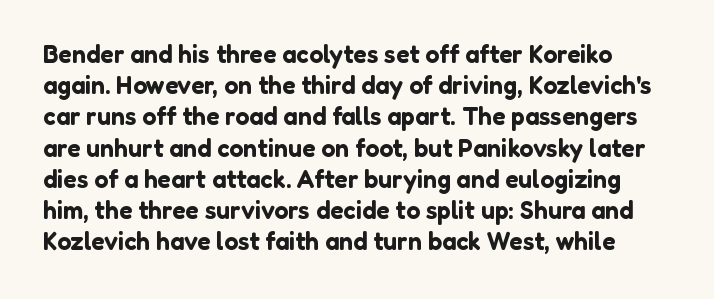
Nothing unusual about the tracking: characters are spaced as the font intends. Check under the words: just untouched page. This sample keeps an unexceptional amount of space between lines. Every stem runs plumb, perpendicular to the baseline.
